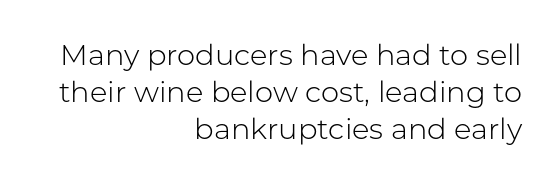
Q: Is the text bold? A: No.
Q: Is the text italic (slanted)? A: No, it is upright.
Q: Is the typeface a serif or a sans-serif typeface? A: Sans-serif.
Q: Is the text underlined? A: No.
Q: How is the paragraph aligned? A: Right-aligned.
Q: Is the spacing between letters normal or unusually wide? A: Normal.
Q: Is the spacing between lines tight, normal or loose? A: Normal.
Q: Width (condensed, normal, or wide)? A: Normal.
Q: Stroke contrast? A: Low.
Q: x-height? A: Medium.
Q: Monospaced? A: No.
